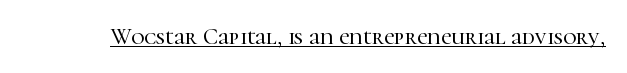
You can see a thin bar hugging the bottom of the glyphs. This rendering leaves character spacing at its baseline value. Style check: upright.
